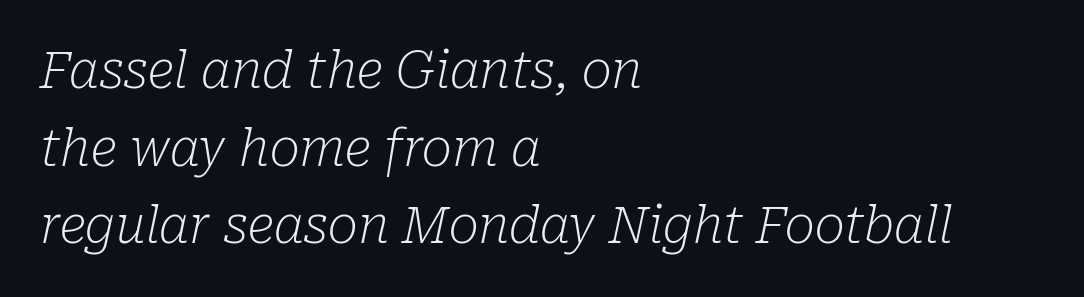
{"serif": "yes", "italic": "yes", "lean": "right", "slant_degrees": 10, "bold": "no", "weight": "light", "width": "normal", "stroke_contrast": "low", "x_height": "medium", "monospaced": "no", "underline": "no", "align": "left", "line_spacing": "normal", "line_spacing_ratio": 1.52, "letter_spacing": "normal", "letter_spacing_em": 0.0, "glyph_px": 51}
